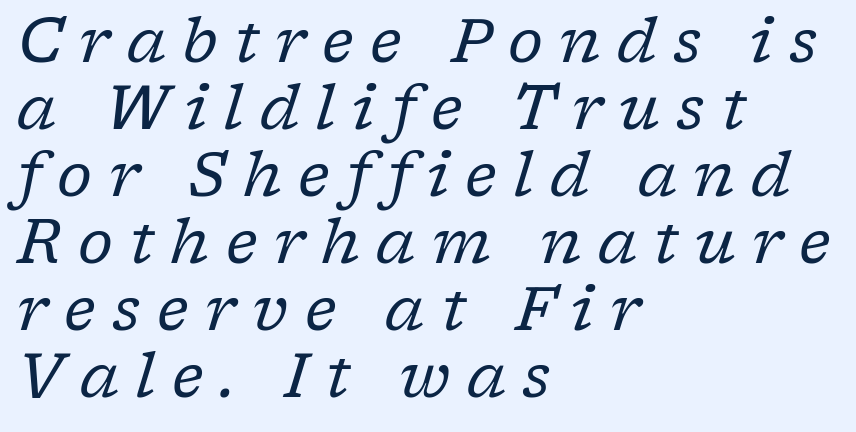
Short and long lines alike share a common starting point at left. Designer's note — italics engaged. Observe the wide spacing: letters keep a clear distance from each other. You could not count columns in this text — the font is proportionally spaced. Honestly, there is no underline to notice here at all. The characters display serif detailing at their extremities.
